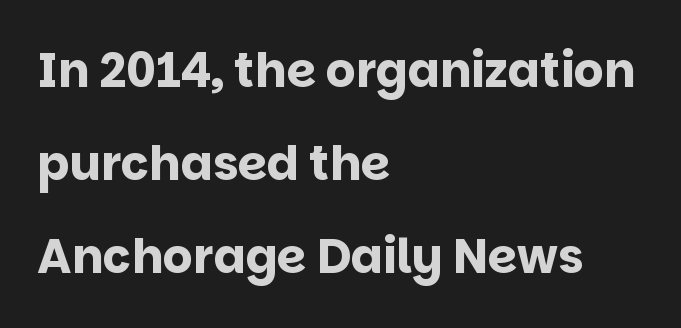
Just letters on the line, the space beneath them empty. To sum up the face: it is a sans, with no serifs. These lines carry a lot of weight — the face is fully bold. Vertically, the passage feels expansive, rows floating well apart.
